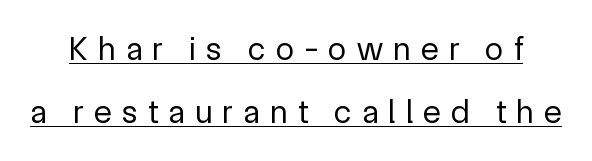
The designer dialed line spacing up above the default. The string is rendered with underlining switched on. Serifs: no, the terminals of the letterforms are clean. The weight would be labelled regular, book, light, or lighter still. Spacing between characters has been opened up far beyond the box default.
